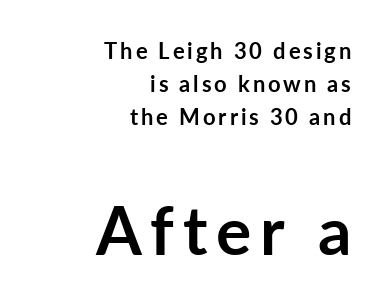
Q: Is the text bold? A: Yes.
Q: Is the text italic (slanted)? A: No, it is upright.
Q: Is the typeface a serif or a sans-serif typeface? A: Sans-serif.
Q: Is the text underlined? A: No.
Q: How is the paragraph aligned? A: Right-aligned.
Q: Is the spacing between lines tight, normal or loose? A: Normal.
Q: Which block of text is set in a larger size, the first (top) or the second (bottom)? A: The second (bottom) one.
Q: Width (condensed, normal, or wide)? A: Normal.
Q: Stroke contrast? A: Low.
Q: x-height? A: Medium.
Q: Monospaced? A: No.
